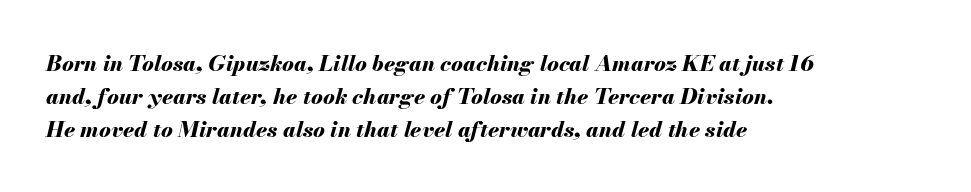
The image shows 22 px bold type, italic (leaning right); set left-aligned, normal line spacing (1.49x), normal letter spacing, not underlined.
